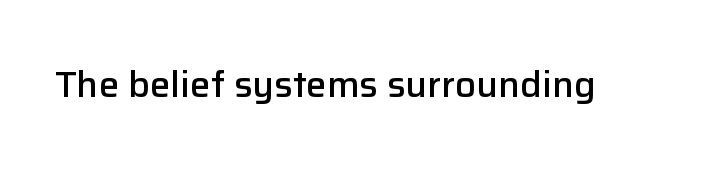
The image shows 37 px semibold sans-serif type, upright; set normal letter spacing, not underlined; low stroke contrast and a medium x-height.
